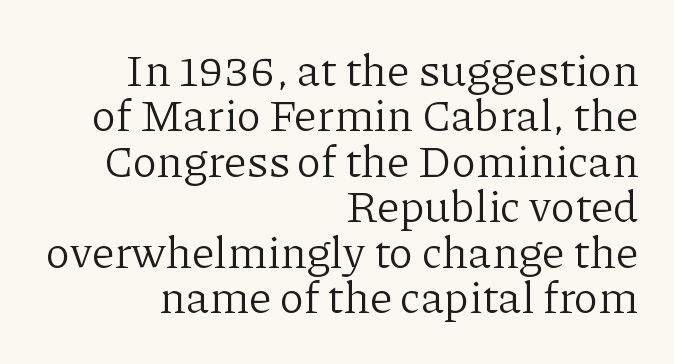
Tall strokes in this sample are plumb rather than angled. Rows of type sit shoulder to shoulder in the vertical direction. The gap between lines stays unmarked. Caption: multi-line text, flush right, ragged left. These lines keep a tight, regular rhythm from letter to letter.
